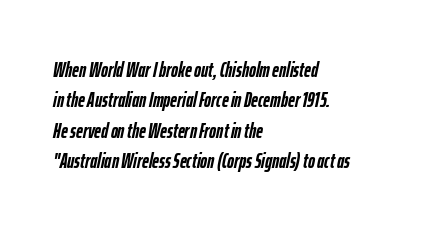
The image shows 21 px bold type, italic (leaning right); set left-aligned, normal line spacing (1.45x), normal letter spacing, not underlined.
